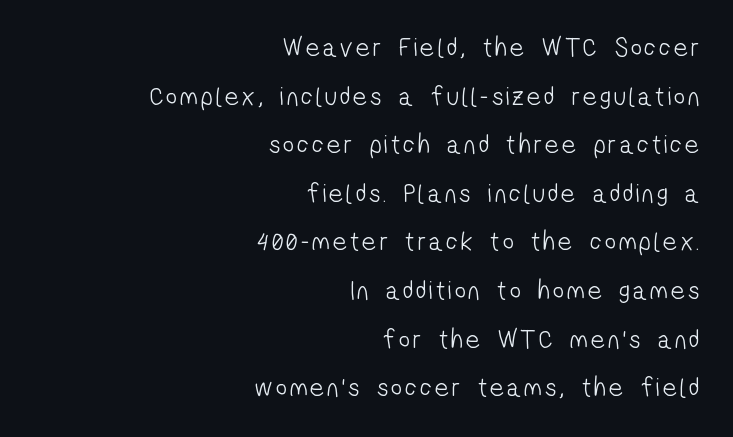
{"bold": "no", "underline": "no", "align": "right", "line_spacing_ratio": 1.8, "glyph_px": 27}
